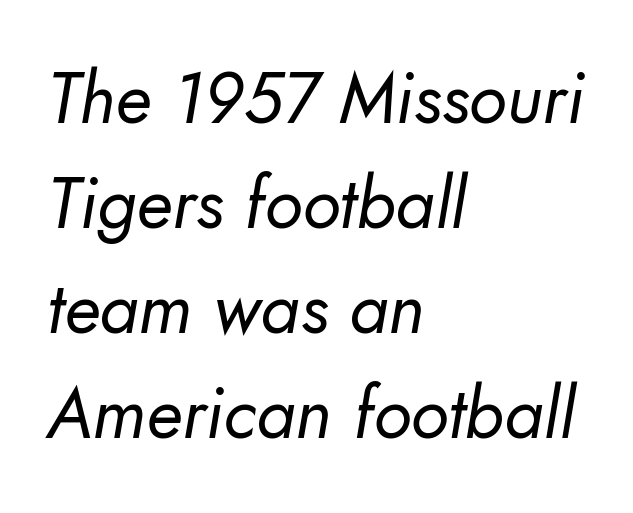
The image shows 71 px regular-weight sans-serif type; set left-aligned, normal line spacing (1.48x), normal letter spacing, not underlined; low stroke contrast and a small x-height.
